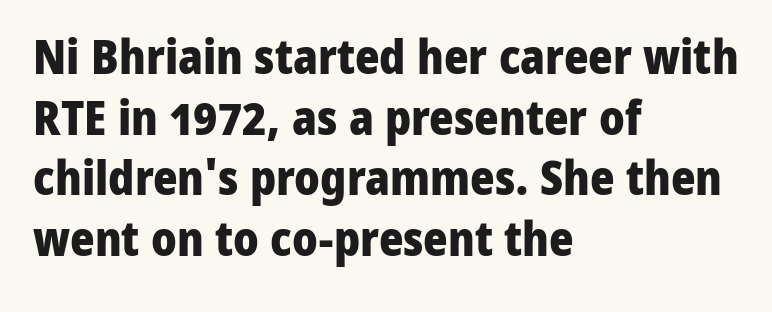
{"serif": "no", "italic": "no", "bold": "yes", "weight": "heavy", "width": "normal", "stroke_contrast": "low", "x_height": "medium", "monospaced": "no", "underline": "no", "align": "left", "line_spacing": "normal", "line_spacing_ratio": 1.29, "letter_spacing": "normal", "letter_spacing_em": 0.0, "glyph_px": 47}
